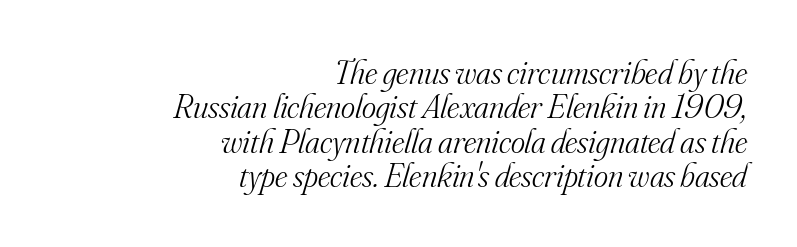
The image shows 34 px light serif type, italic (leaning right); set right-aligned, tight line spacing (1.01x), normal letter spacing, not underlined; medium stroke contrast and a small x-height.
